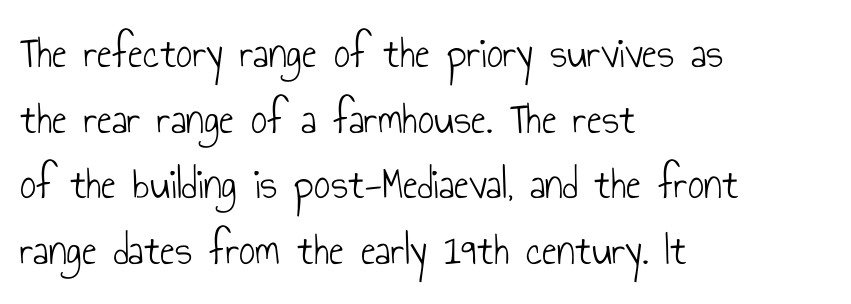
Is there any slant? The stems are plumb. Proportional: the letters do not fall into vertical columns. How are the letters spaced? Ordinarily, with no added tracking. The rows are spaced the way most documents space them. If you drew a ruler down the left edge, every line would touch it.
